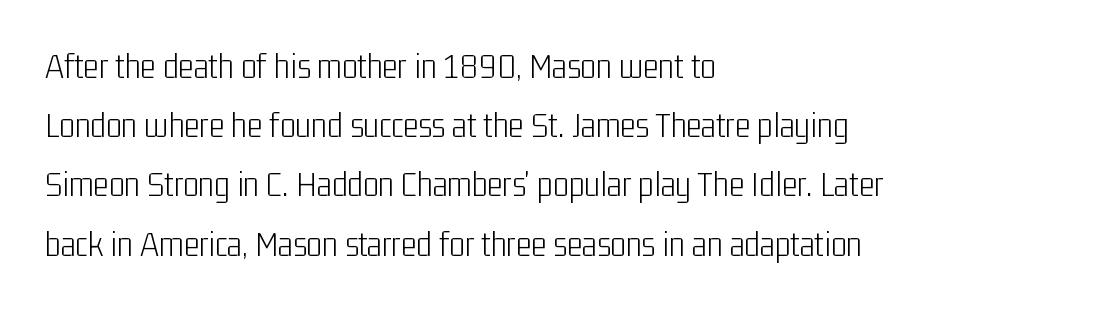
{"serif": "no", "italic": "no", "bold": "no", "weight": "light", "width": "condensed", "stroke_contrast": "low", "x_height": "medium", "monospaced": "no", "underline": "no", "align": "left", "line_spacing": "normal", "line_spacing_ratio": 1.6, "letter_spacing": "normal", "letter_spacing_em": 0.0, "glyph_px": 37}
